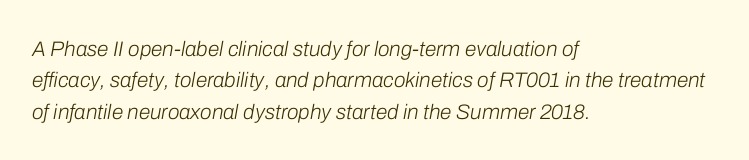
The image shows 21 px text type, italic (leaning right); set left-aligned, normal line spacing (1.49x), normal letter spacing, not underlined.
